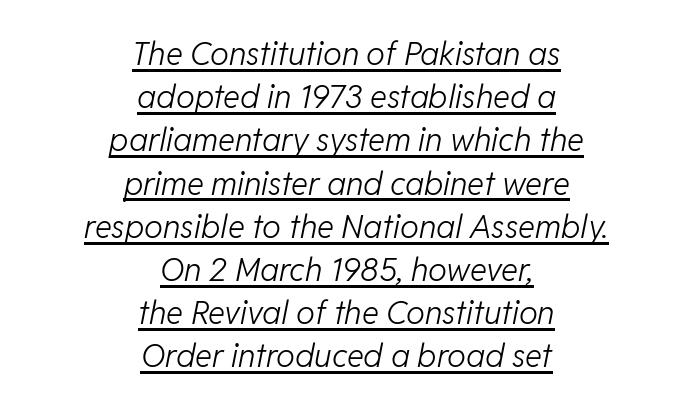
Q: Is the text bold? A: No.
Q: Is the text italic (slanted)? A: Yes, it leans right by about 11 degrees.
Q: Is the text underlined? A: Yes.
Q: How is the paragraph aligned? A: Centered.
Q: Is the spacing between letters normal or unusually wide? A: Normal.
Q: Is the spacing between lines tight, normal or loose? A: Normal.
Q: Width (condensed, normal, or wide)? A: Normal.
Q: Stroke contrast? A: Low.
Q: x-height? A: Medium.
Q: Monospaced? A: No.
